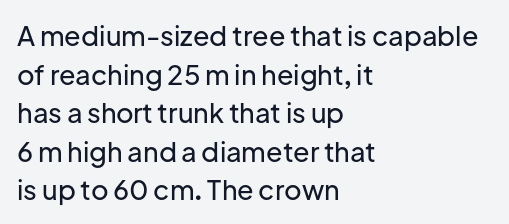
The image shows 27 px text type, upright; set left-aligned, normal line spacing (1.43x), normal letter spacing, not underlined.
